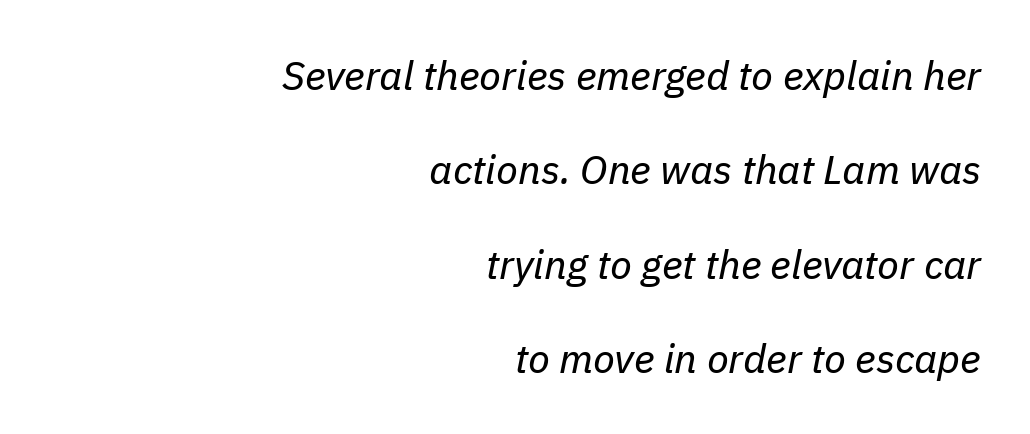
Q: Is the text bold? A: No.
Q: Is the text italic (slanted)? A: Yes, it leans right by about 11 degrees.
Q: Is the text underlined? A: No.
Q: How is the paragraph aligned? A: Right-aligned.
Q: Is the spacing between letters normal or unusually wide? A: Normal.
Q: Is the spacing between lines tight, normal or loose? A: Loose.
Q: Width (condensed, normal, or wide)? A: Normal.
Q: Stroke contrast? A: Low.
Q: x-height? A: Medium.
Q: Monospaced? A: No.
